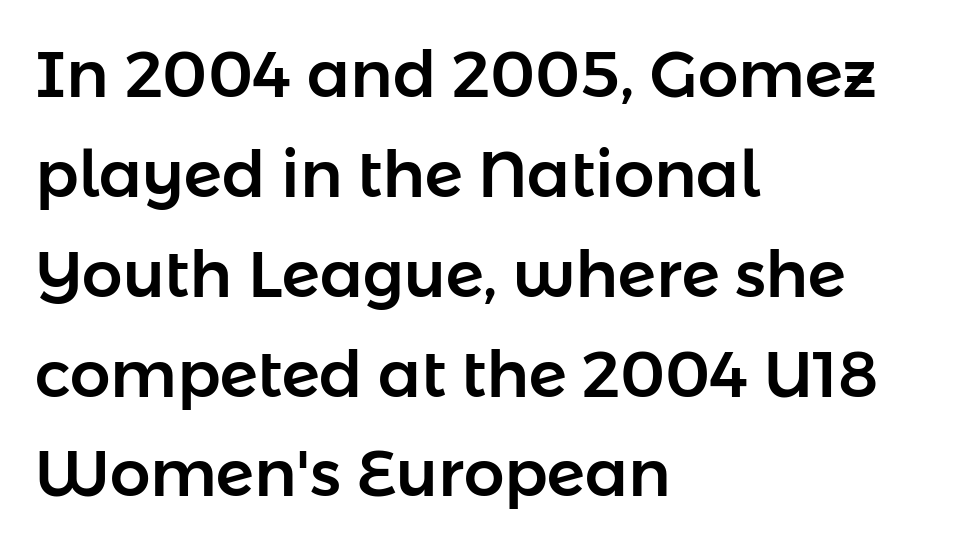
This rendering features lettering with no underline. The designer went with a sans here, leaving each stem footless. Italic? Not at all — the glyphs are vertical. Left-aligned paragraph, ragged on the right. The rendering uses natural spacing where letterforms have individual widths. The designer left line spacing at the default.
